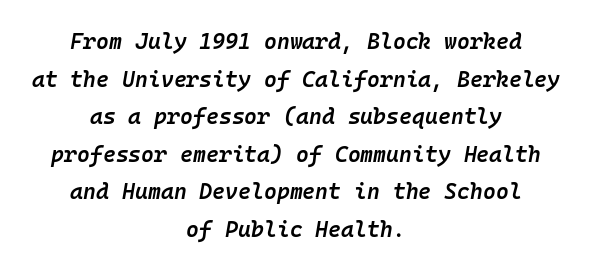
Q: Is the text bold? A: Semi-bold.
Q: Is the text italic (slanted)? A: Yes, it leans right by about 10 degrees.
Q: Is the text underlined? A: No.
Q: How is the paragraph aligned? A: Centered.
Q: Is the spacing between letters normal or unusually wide? A: Normal.
